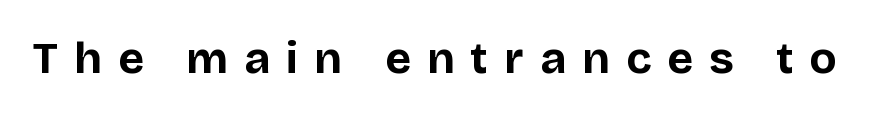
Glance below the letters and you will spot only blank space. Do the characters align in a grid? No, the font is proportional. Display-style spreading of the glyphs; the letterfit is very open. Classification — sans serif. Style check: upright.
